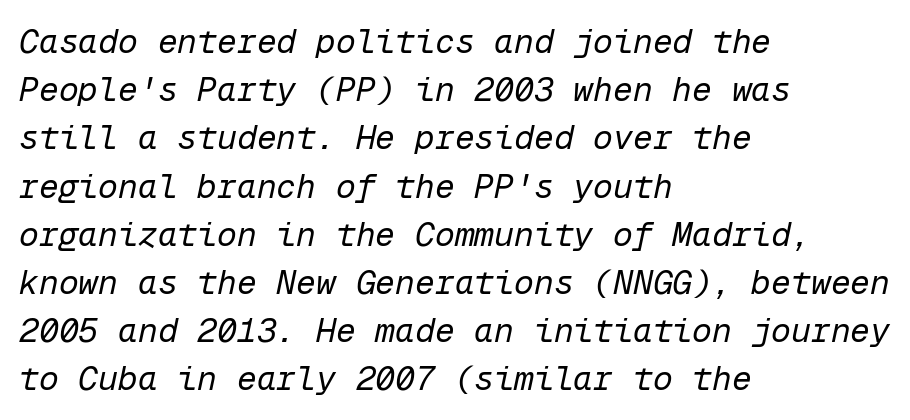
Q: Is the text bold? A: No.
Q: Is the text italic (slanted)? A: Yes, it leans right by about 12 degrees.
Q: Is the text underlined? A: No.
Q: How is the paragraph aligned? A: Left-aligned.
Q: Is the spacing between letters normal or unusually wide? A: Normal.
Q: Is the spacing between lines tight, normal or loose? A: Normal.
Q: Width (condensed, normal, or wide)? A: Normal.
Q: Stroke contrast? A: Low.
Q: x-height? A: Medium.
Q: Monospaced? A: Yes.
